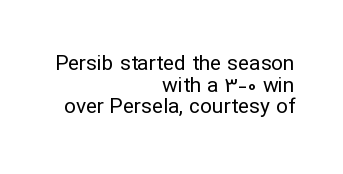
{"italic": "no", "bold": "no", "underline": "no", "align": "right", "line_spacing": "tight", "line_spacing_ratio": 1.03, "letter_spacing": "normal", "letter_spacing_em": 0.0, "glyph_px": 21}
